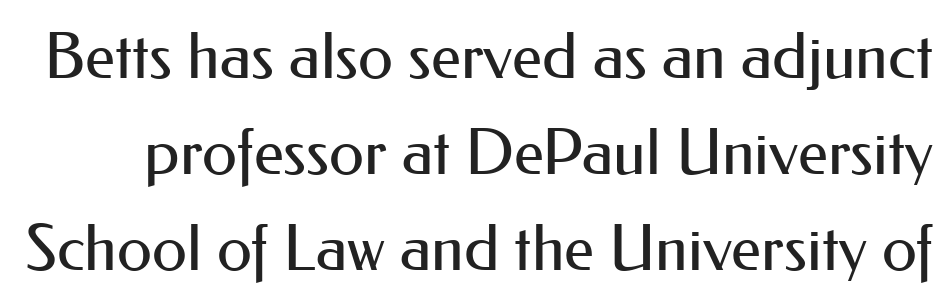
{"serif": "no", "italic": "no", "bold": "no", "weight": "regular", "width": "normal", "stroke_contrast": "medium", "x_height": "small", "monospaced": "no", "underline": "no", "line_spacing": "normal", "line_spacing_ratio": 1.5, "letter_spacing": "normal", "letter_spacing_em": 0.0, "glyph_px": 64}
